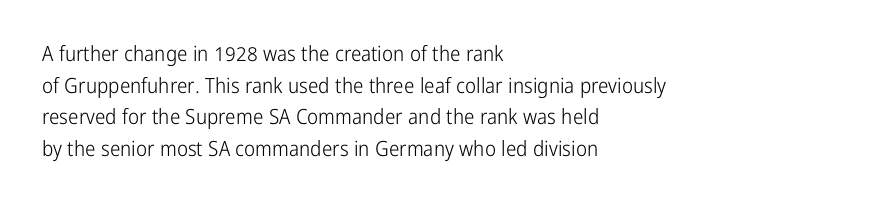
Style check: upright. Leftover space on each line is placed entirely after the last word. The rows are spaced the way most documents space them. The font is comparable to plain body text, perhaps lighter. Honestly, there is no underline to notice here at all. Nobody touched the tracking dial on this one.
